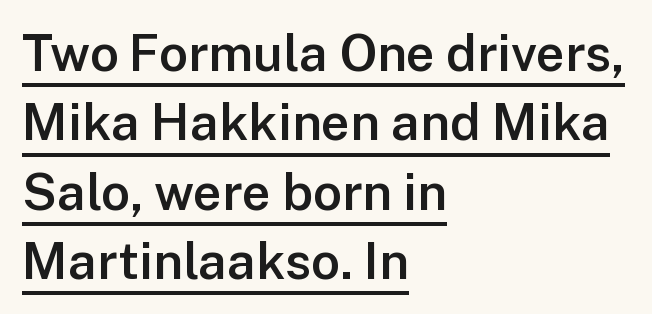
A sans-serif font was chosen for this passage. The face used here is proportionally spaced, like ordinary book or web type. Compared with typical body copy, the letter spacing here is the same. The block of text has a typical density, with ordinary space between rows. The face used here is a semibold: visibly heavier than regular, lighter than bold. This rendering uses left alignment, leaving the right contour irregular.
